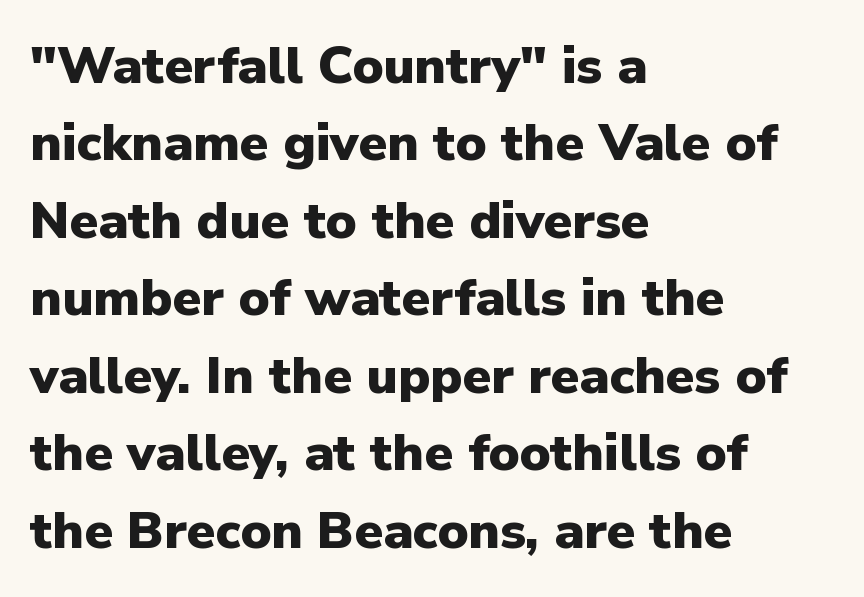
Q: Is the text bold? A: Yes.
Q: Is the text italic (slanted)? A: No, it is upright.
Q: Is the typeface a serif or a sans-serif typeface? A: Sans-serif.
Q: Is the text underlined? A: No.
Q: How is the paragraph aligned? A: Left-aligned.
Q: Is the spacing between letters normal or unusually wide? A: Normal.
Q: Is the spacing between lines tight, normal or loose? A: Normal.
Q: Width (condensed, normal, or wide)? A: Normal.
Q: Stroke contrast? A: Low.
Q: x-height? A: Medium.
Q: Monospaced? A: No.
